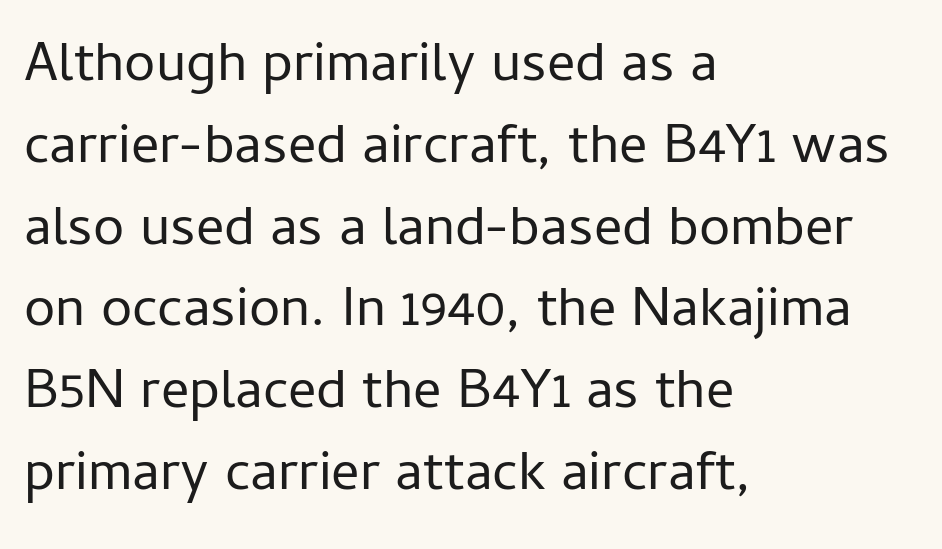
The image shows 56 px regular-weight sans-serif type, upright; set left-aligned, normal line spacing (1.46x), normal letter spacing, not underlined; low stroke contrast and a medium x-height.
